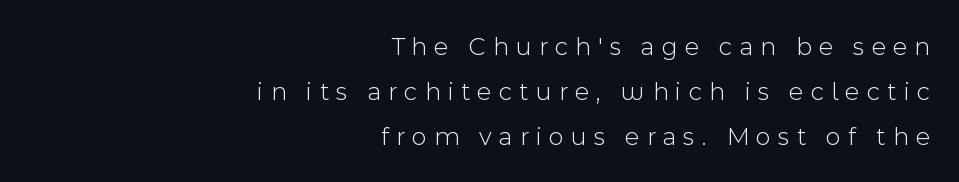
The image shows 26 px text type, upright; set right-aligned, line spacing 1.74x, unusually wide letter spacing (+0.28 em), not underlined.
